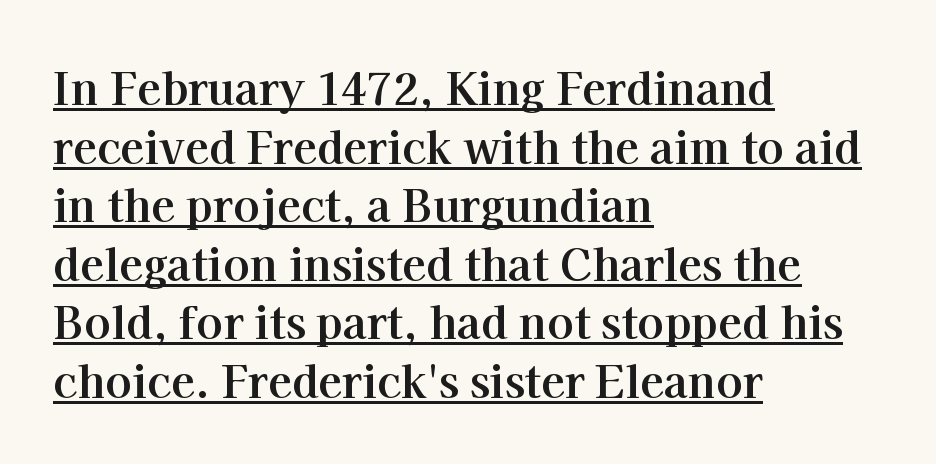
Q: Is the text bold? A: Yes.
Q: Is the text italic (slanted)? A: No, it is upright.
Q: Is the typeface a serif or a sans-serif typeface? A: Serif.
Q: Is the text underlined? A: Yes.
Q: How is the paragraph aligned? A: Left-aligned.
Q: Is the spacing between letters normal or unusually wide? A: Normal.
Q: Is the spacing between lines tight, normal or loose? A: Normal.
Q: Width (condensed, normal, or wide)? A: Normal.
Q: Stroke contrast? A: High.
Q: x-height? A: Medium.
Q: Monospaced? A: No.
